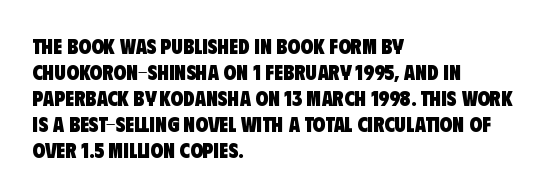
Q: Is the text bold? A: Yes.
Q: Is the text underlined? A: No.
Q: How is the paragraph aligned? A: Left-aligned.
Q: Is the spacing between letters normal or unusually wide? A: Normal.
